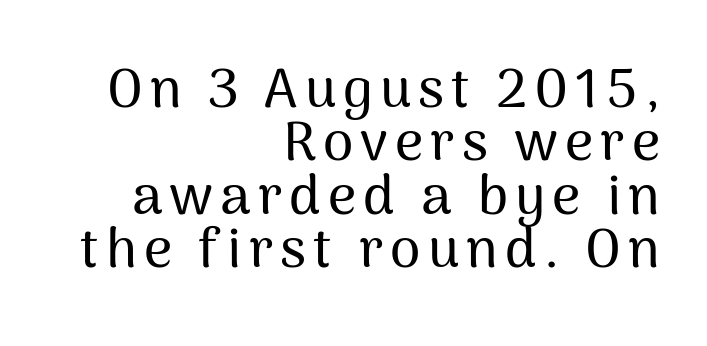
{"serif": "no", "italic": "no", "width": "normal", "stroke_contrast": "medium", "x_height": "medium", "monospaced": "no", "underline": "no", "align": "right", "line_spacing": "tight", "line_spacing_ratio": 0.97, "glyph_px": 55}
